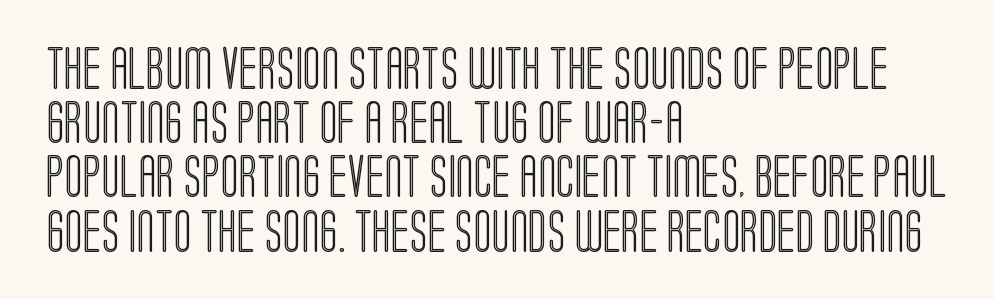
The image shows 43 px condensed type, upright; set left-aligned, normal line spacing (1.26x), normal letter spacing, not underlined; a large x-height.
